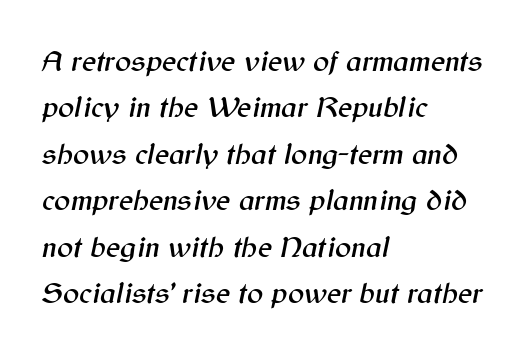
Q: Is the text italic (slanted)? A: Yes, it leans right by about 12 degrees.
Q: Is the text underlined? A: No.
Q: How is the paragraph aligned? A: Left-aligned.
Q: Is the spacing between letters normal or unusually wide? A: Normal.
Q: Is the spacing between lines tight, normal or loose? A: Normal.
Q: Width (condensed, normal, or wide)? A: Normal.
Q: Stroke contrast? A: Medium.
Q: x-height? A: Medium.
Q: Monospaced? A: No.
